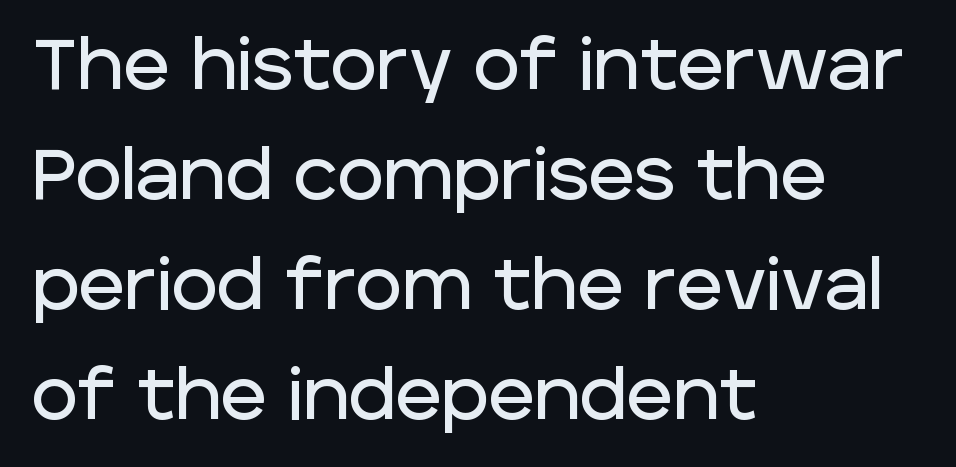
Q: Is the text italic (slanted)? A: No, it is upright.
Q: Is the typeface a serif or a sans-serif typeface? A: Sans-serif.
Q: Is the text underlined? A: No.
Q: How is the paragraph aligned? A: Left-aligned.
Q: Is the spacing between letters normal or unusually wide? A: Normal.
Q: Is the spacing between lines tight, normal or loose? A: Normal.
Q: Width (condensed, normal, or wide)? A: Normal.
Q: Stroke contrast? A: Low.
Q: x-height? A: Large.
Q: Monospaced? A: No.
